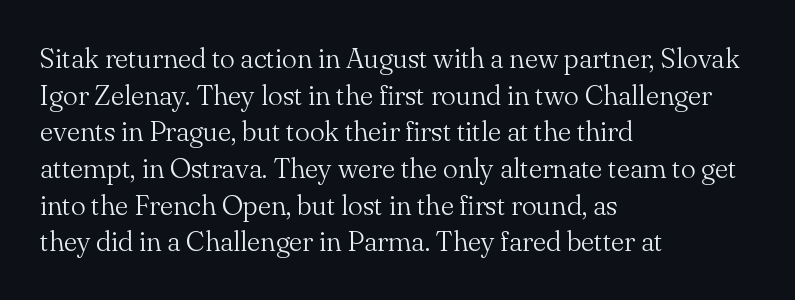
The image shows 28 px light serif type, upright; set left-aligned, normal line spacing (1.31x), normal letter spacing, not underlined; medium stroke contrast and a small x-height.
